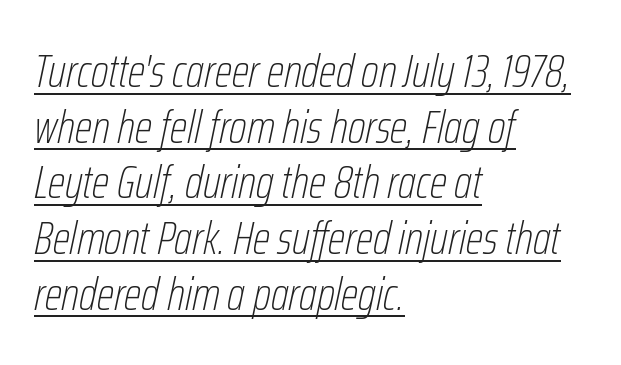
Spacing verdict: proportional, widths tailored to each character. Notice how the passage keeps a crisp vertical edge on the left only. The face used here has a pronounced slope to its letters. A typographer would call this underscored text. Weight: regular or lighter.
